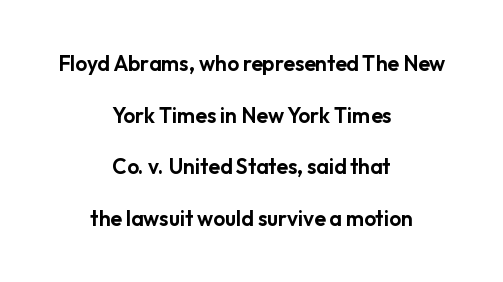
{"italic": "no", "underline": "no", "align": "center", "line_spacing": "loose", "line_spacing_ratio": 2.46, "letter_spacing": "normal", "letter_spacing_em": 0.0, "glyph_px": 21}
